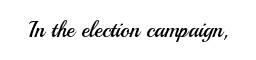
Q: Is the text bold? A: No.
Q: Is the text italic (slanted)? A: Yes.
Q: Is the text underlined? A: No.
Q: Is the spacing between letters normal or unusually wide? A: Normal.
